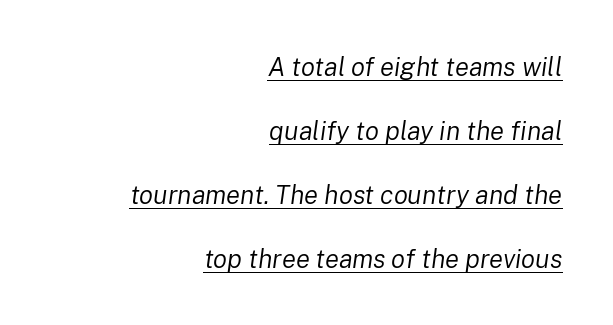
Q: Is the text bold? A: No.
Q: Is the text italic (slanted)? A: Yes, it leans right by about 8 degrees.
Q: Is the text underlined? A: Yes.
Q: How is the paragraph aligned? A: Right-aligned.
Q: Is the spacing between letters normal or unusually wide? A: Normal.
Q: Is the spacing between lines tight, normal or loose? A: Loose.
